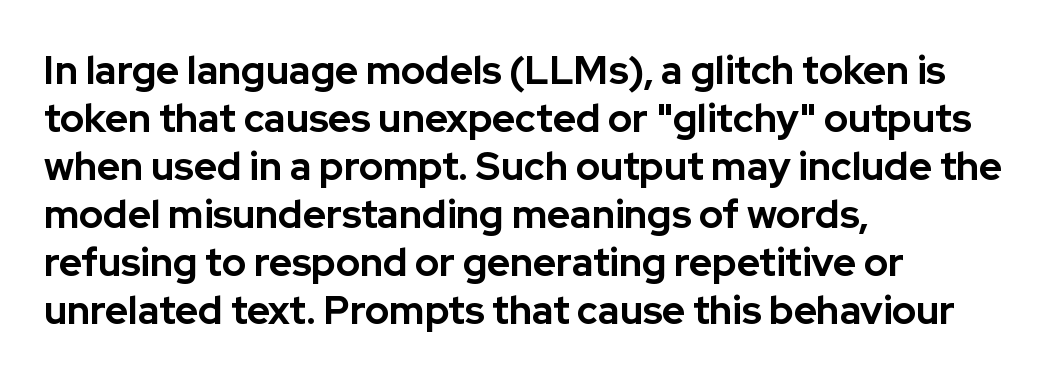
{"serif": "no", "italic": "no", "bold": "yes", "weight": "bold", "width": "normal", "stroke_contrast": "low", "x_height": "medium", "monospaced": "no", "underline": "no", "align": "left", "line_spacing_ratio": 1.23, "letter_spacing": "normal", "letter_spacing_em": 0.0, "glyph_px": 39}
